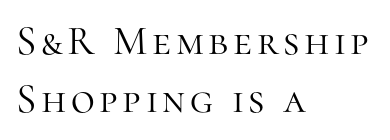
Q: Is the text bold? A: No.
Q: Is the text italic (slanted)? A: No, it is upright.
Q: Is the typeface a serif or a sans-serif typeface? A: Serif.
Q: Is the text underlined? A: No.
Q: How is the paragraph aligned? A: Left-aligned.
Q: Is the spacing between lines tight, normal or loose? A: Normal.
Q: Width (condensed, normal, or wide)? A: Normal.
Q: Stroke contrast? A: High.
Q: x-height? A: Medium.
Q: Monospaced? A: No.
